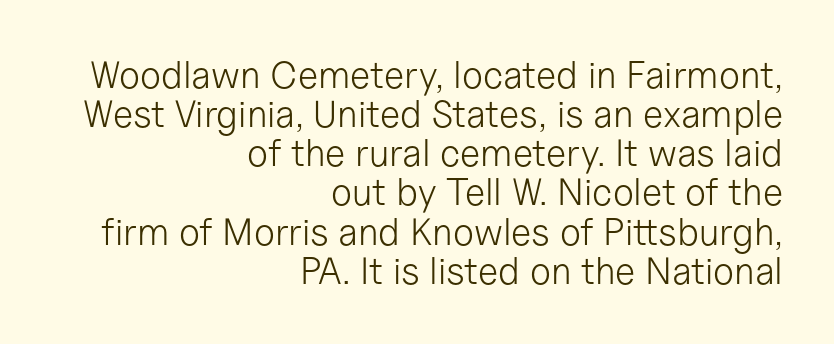
The image shows 38 px light sans-serif type, upright; set right-aligned, tight line spacing (1.03x), normal letter spacing, not underlined; low stroke contrast and a medium x-height.
